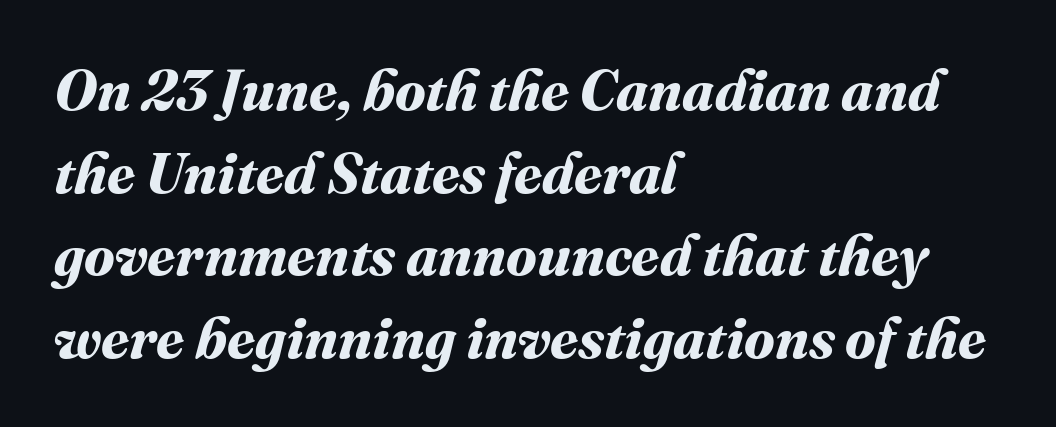
{"bold": "yes", "weight": "bold", "width": "normal", "stroke_contrast": "medium", "x_height": "medium", "monospaced": "no", "underline": "no", "align": "left", "line_spacing": "normal", "line_spacing_ratio": 1.45, "letter_spacing": "normal", "letter_spacing_em": 0.0, "glyph_px": 57}
